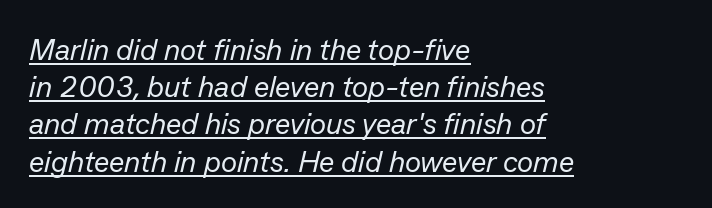
The image shows 30 px regular-weight type, italic (leaning right); set left-aligned, line spacing 1.24x, normal letter spacing, underlined; low stroke contrast and a medium x-height.
